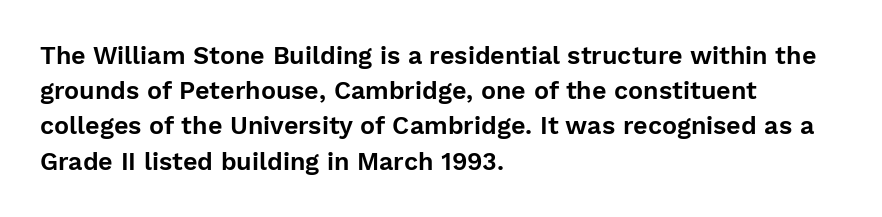
{"italic": "no", "underline": "no", "align": "left", "line_spacing": "normal", "line_spacing_ratio": 1.41, "letter_spacing": "normal", "letter_spacing_em": 0.0, "glyph_px": 25}
